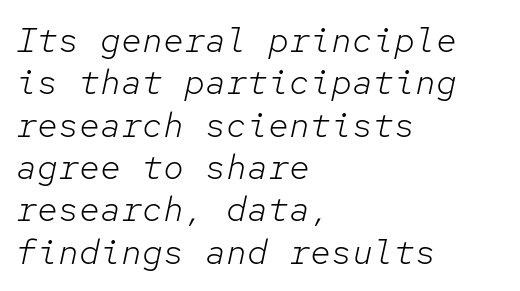
The image shows 35 px light type, italic (leaning right), monospaced; set left-aligned, line spacing 1.21x, normal letter spacing, not underlined; low stroke contrast and a medium x-height.
